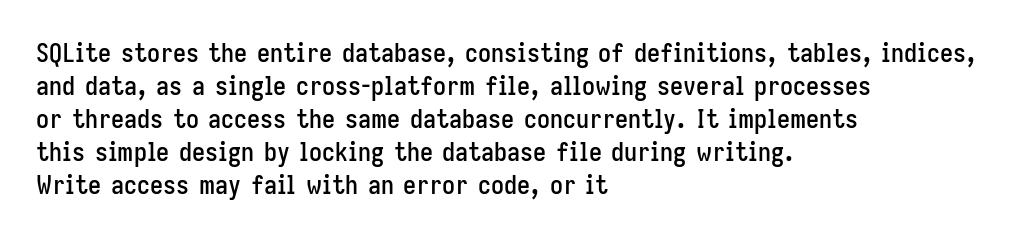
Q: Is the text italic (slanted)? A: No, it is upright.
Q: Is the text underlined? A: No.
Q: How is the paragraph aligned? A: Left-aligned.
Q: Is the spacing between letters normal or unusually wide? A: Normal.
Q: Is the spacing between lines tight, normal or loose? A: Normal.
